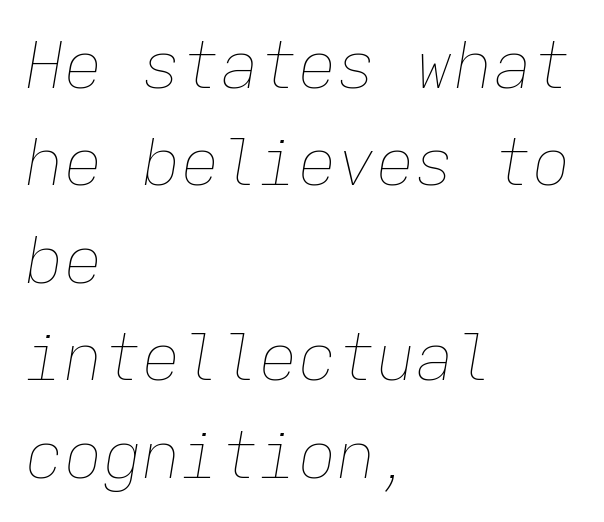
{"italic": "yes", "lean": "right", "slant_degrees": 9, "bold": "no", "weight": "thin", "width": "normal", "stroke_contrast": "low", "x_height": "medium", "monospaced": "yes", "underline": "no", "align": "left", "line_spacing": "normal", "line_spacing_ratio": 1.5, "letter_spacing": "normal", "letter_spacing_em": 0.0, "glyph_px": 65}
